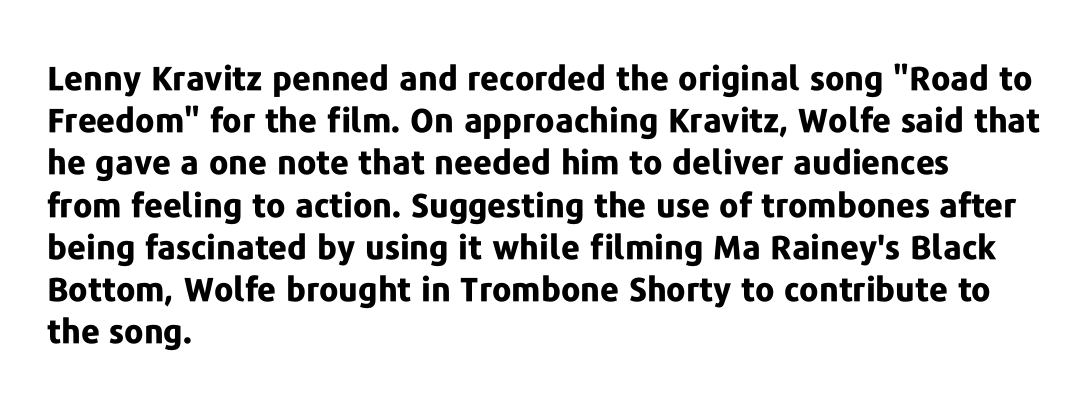
The image shows 33 px bold sans-serif type, upright; set left-aligned, normal line spacing (1.28x), normal letter spacing, not underlined; low stroke contrast and a medium x-height.
